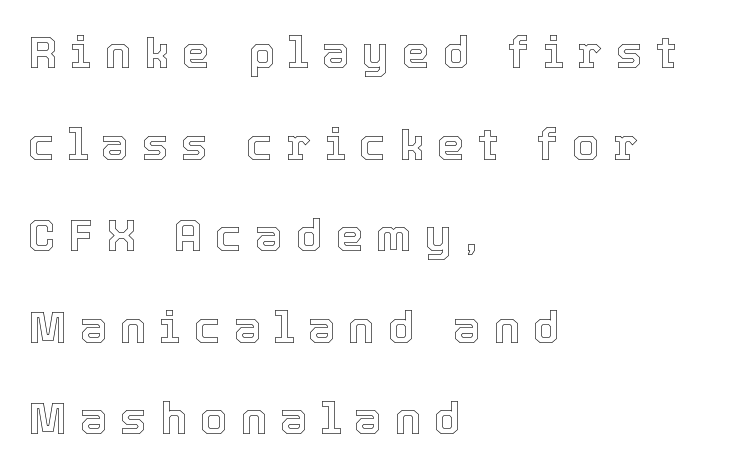
It's the straight-up-and-down kind of type. These lines stand farther apart than default settings would place them. The baseline area is clear. The horizontal fit of the characters is loose and conspicuously gappy.
